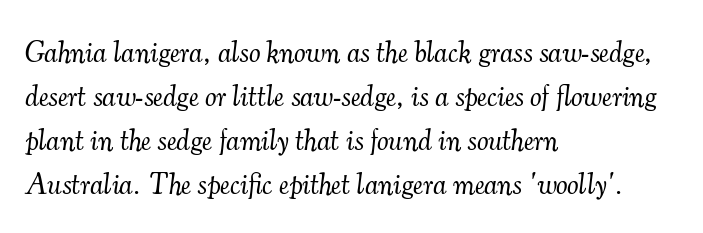
Q: Is the text bold? A: No.
Q: Is the text italic (slanted)? A: Yes, it leans right by about 7 degrees.
Q: Is the typeface a serif or a sans-serif typeface? A: Serif.
Q: Is the text underlined? A: No.
Q: How is the paragraph aligned? A: Left-aligned.
Q: Is the spacing between letters normal or unusually wide? A: Normal.
Q: Is the spacing between lines tight, normal or loose? A: Normal.
Q: Width (condensed, normal, or wide)? A: Normal.
Q: Stroke contrast? A: Medium.
Q: x-height? A: Small.
Q: Monospaced? A: No.
